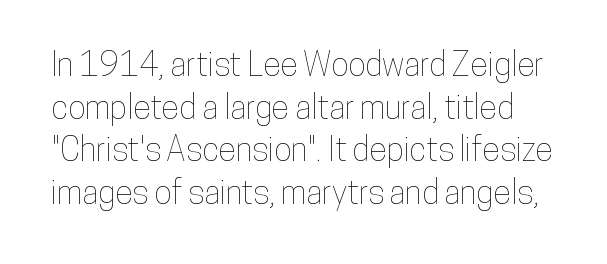
Q: Is the text italic (slanted)? A: No, it is upright.
Q: Is the text underlined? A: No.
Q: Is the spacing between letters normal or unusually wide? A: Normal.
Q: Is the spacing between lines tight, normal or loose? A: Normal.
Q: Width (condensed, normal, or wide)? A: Condensed.
Q: Stroke contrast? A: Low.
Q: x-height? A: Medium.
Q: Monospaced? A: No.
